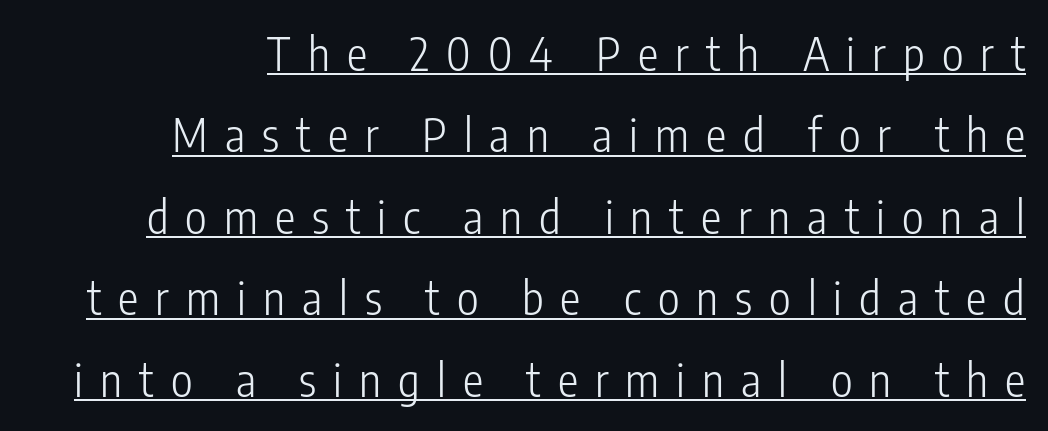
The image shows 46 px light, condensed sans-serif type, upright; set line spacing 1.77x, unusually wide letter spacing (+0.37 em), underlined; low stroke contrast and a medium x-height.
